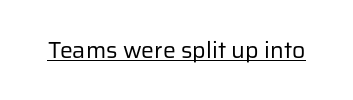
{"italic": "no", "bold": "no", "underline": "yes", "letter_spacing": "normal", "letter_spacing_em": 0.0, "glyph_px": 23}
